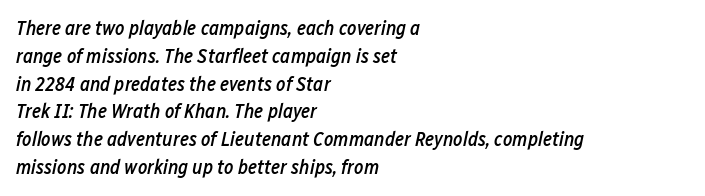
The image shows 20 px text type, italic (leaning right); set left-aligned, normal line spacing (1.39x), normal letter spacing, not underlined.
